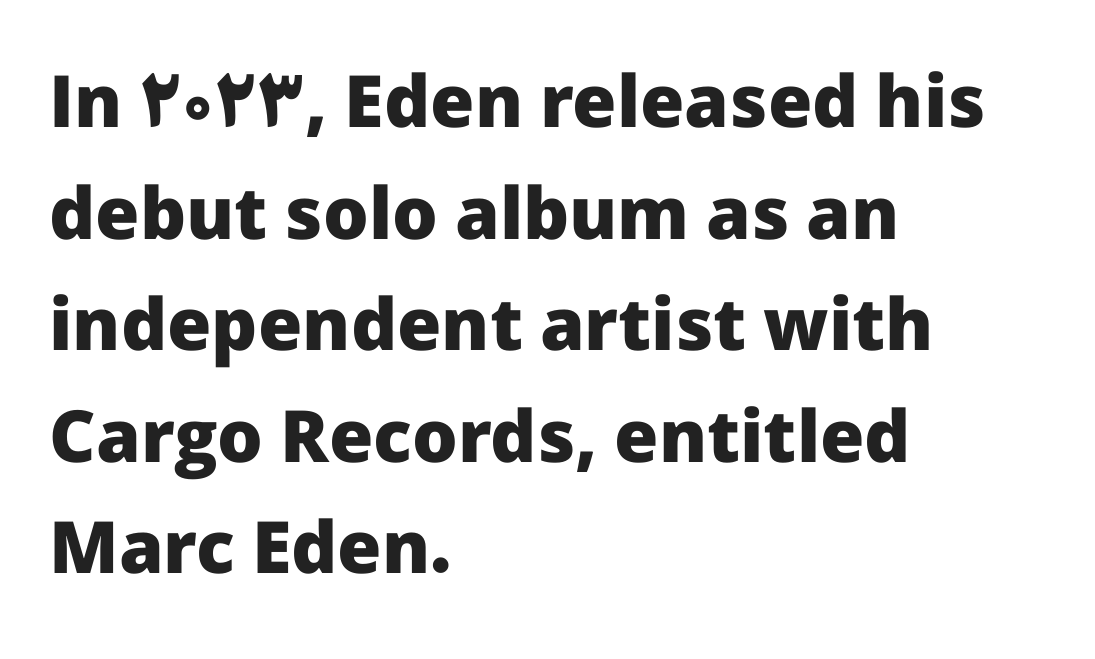
The image shows 72 px heavy sans-serif type, upright; set left-aligned, normal line spacing (1.55x), normal letter spacing, not underlined; low stroke contrast and a medium x-height.
